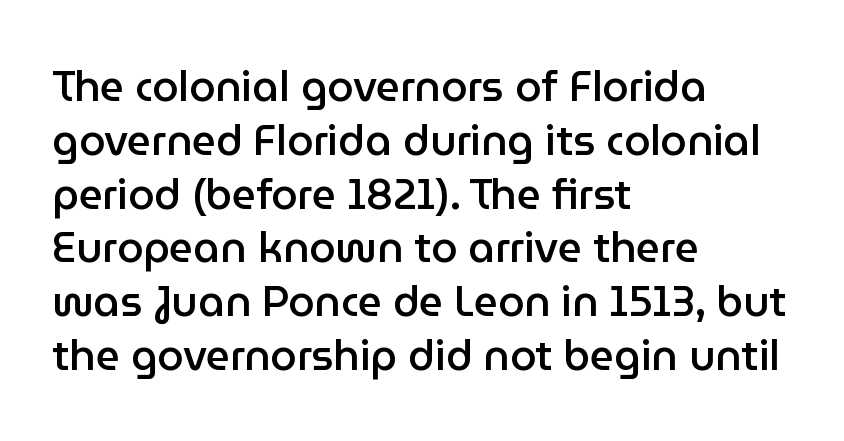
The image shows 42 px semibold sans-serif type, upright; set left-aligned, normal line spacing (1.28x), normal letter spacing, not underlined; low stroke contrast and a medium x-height.
